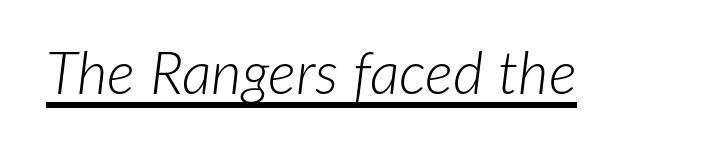
Q: Is the text bold? A: No.
Q: Is the text italic (slanted)? A: Yes, it leans right by about 7 degrees.
Q: Is the text underlined? A: Yes.
Q: Is the spacing between letters normal or unusually wide? A: Normal.
Q: Width (condensed, normal, or wide)? A: Normal.
Q: Stroke contrast? A: Low.
Q: x-height? A: Medium.
Q: Monospaced? A: No.
